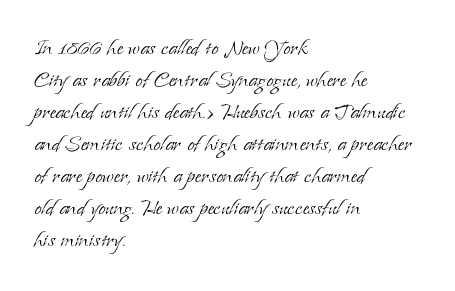
The image shows 26 px text type; set left-aligned, line spacing 1.23x, normal letter spacing, not underlined.
